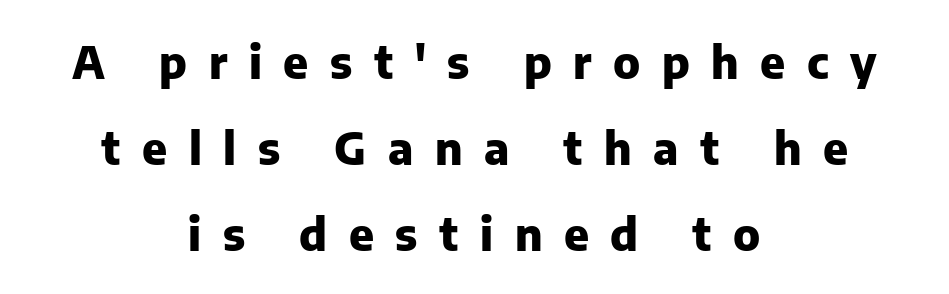
Students, this is bold: see how much ink each stroke carries. Alignment: centered. Anything drawn beneath the words? Only blank space. In terms of letterform style, serifs are entirely absent. The line-height multiplier appears high, well above default. Character widths vary here, with narrow letters taking less room than wide ones.
